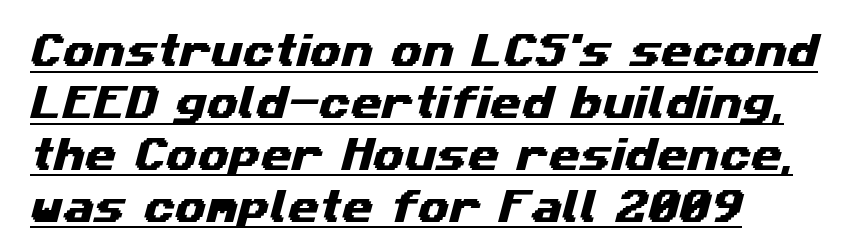
Q: Is the typeface a serif or a sans-serif typeface? A: Sans-serif.
Q: Is the text underlined? A: Yes.
Q: Is the spacing between letters normal or unusually wide? A: Normal.
Q: Is the spacing between lines tight, normal or loose? A: Normal.
Q: Width (condensed, normal, or wide)? A: Wide.
Q: Stroke contrast? A: Medium.
Q: x-height? A: Medium.
Q: Monospaced? A: No.
